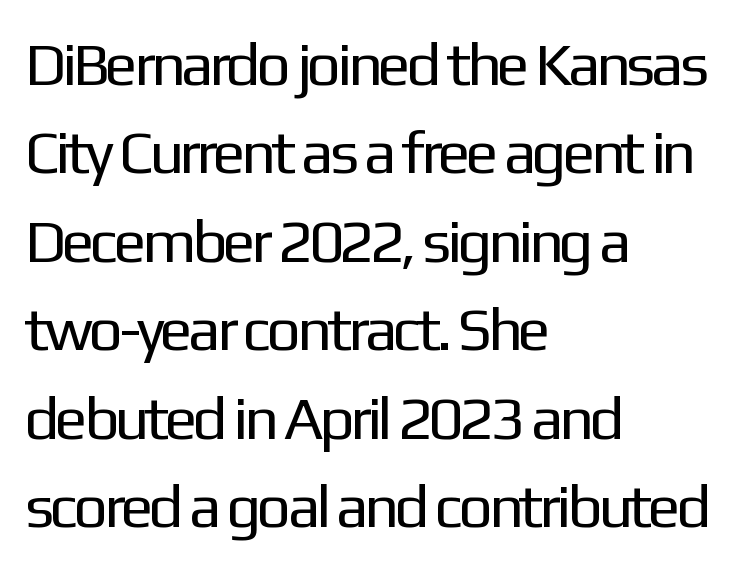
Q: Is the text bold? A: No.
Q: Is the text italic (slanted)? A: No, it is upright.
Q: Is the typeface a serif or a sans-serif typeface? A: Sans-serif.
Q: Is the text underlined? A: No.
Q: How is the paragraph aligned? A: Left-aligned.
Q: Is the spacing between letters normal or unusually wide? A: Normal.
Q: Is the spacing between lines tight, normal or loose? A: Normal.
Q: Width (condensed, normal, or wide)? A: Normal.
Q: Stroke contrast? A: Low.
Q: x-height? A: Medium.
Q: Monospaced? A: No.
